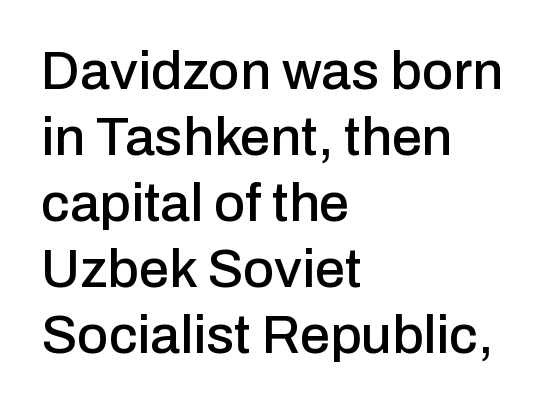
{"serif": "no", "italic": "no", "width": "normal", "stroke_contrast": "low", "x_height": "medium", "monospaced": "no", "underline": "no", "align": "left", "line_spacing_ratio": 1.22, "letter_spacing": "normal", "letter_spacing_em": 0.0, "glyph_px": 54}
